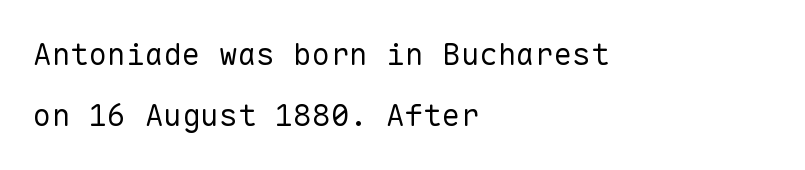
This sample uses an upright cut, with every glyph sitting square on the baseline. Any mark beneath the type? The region is blank. The rendering keeps characters at their native spacing. This sample trades compactness for vertical openness between lines. A classic flush-left, rag-right setting is used for this passage. A typesetter would call this monospace, since all characters share one set width.
